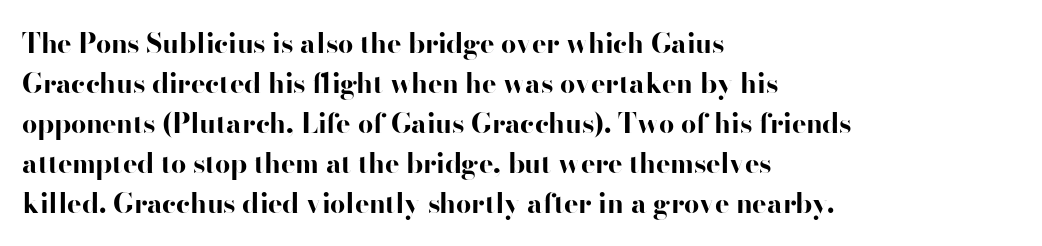
{"italic": "no", "bold": "yes", "underline": "no", "align": "left", "line_spacing": "normal", "line_spacing_ratio": 1.48, "letter_spacing": "normal", "letter_spacing_em": 0.0, "glyph_px": 27}
